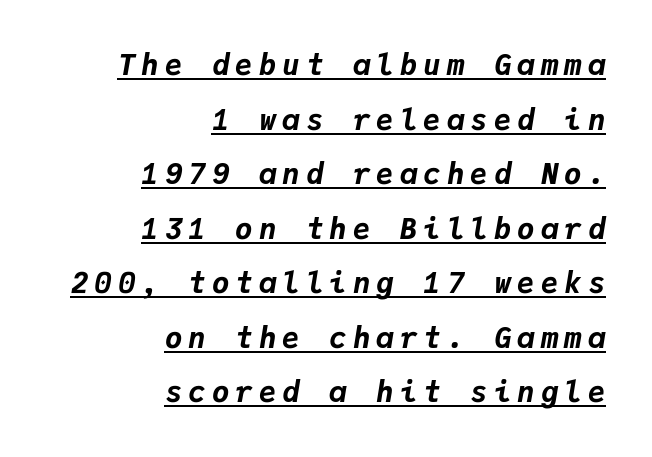
{"italic": "yes", "lean": "right", "slant_degrees": 9, "bold": "yes", "weight": "bold", "width": "normal", "stroke_contrast": "low", "x_height": "medium", "monospaced": "yes", "underline": "yes", "align": "right", "line_spacing_ratio": 1.88, "letter_spacing": "wide", "letter_spacing_em": 0.21, "glyph_px": 29}
